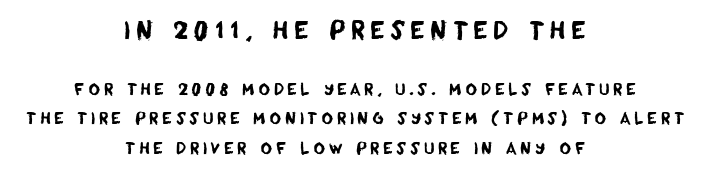
How are the letters spaced? Widely, with obvious added tracking. Clear beneath every line of the passage. These two chunks differ in scale, with the top chunk taking the larger measure. Both edges are ragged and mirror each other, which tells us the setting is centered.
